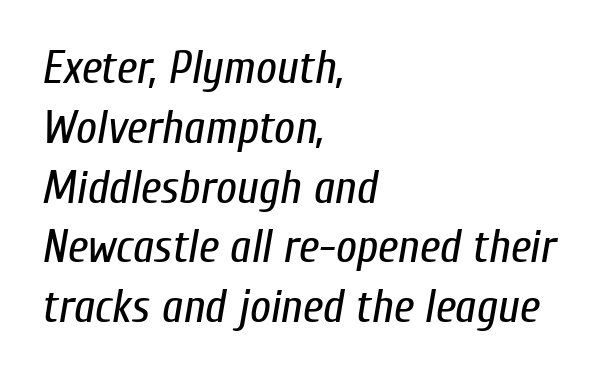
The image shows 46 px regular-weight, condensed type, italic (leaning right); set left-aligned, normal line spacing (1.3x), normal letter spacing, not underlined; low stroke contrast and a medium x-height.
